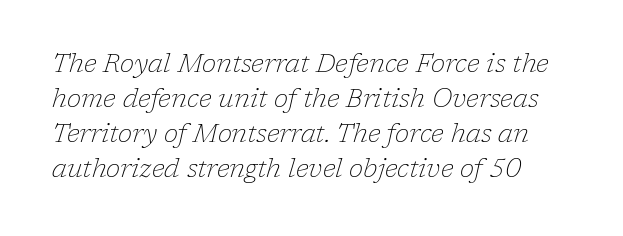
{"italic": "yes", "lean": "right", "slant_degrees": 17, "bold": "no", "underline": "no", "line_spacing": "normal", "line_spacing_ratio": 1.34, "letter_spacing": "normal", "letter_spacing_em": 0.0, "glyph_px": 26}
